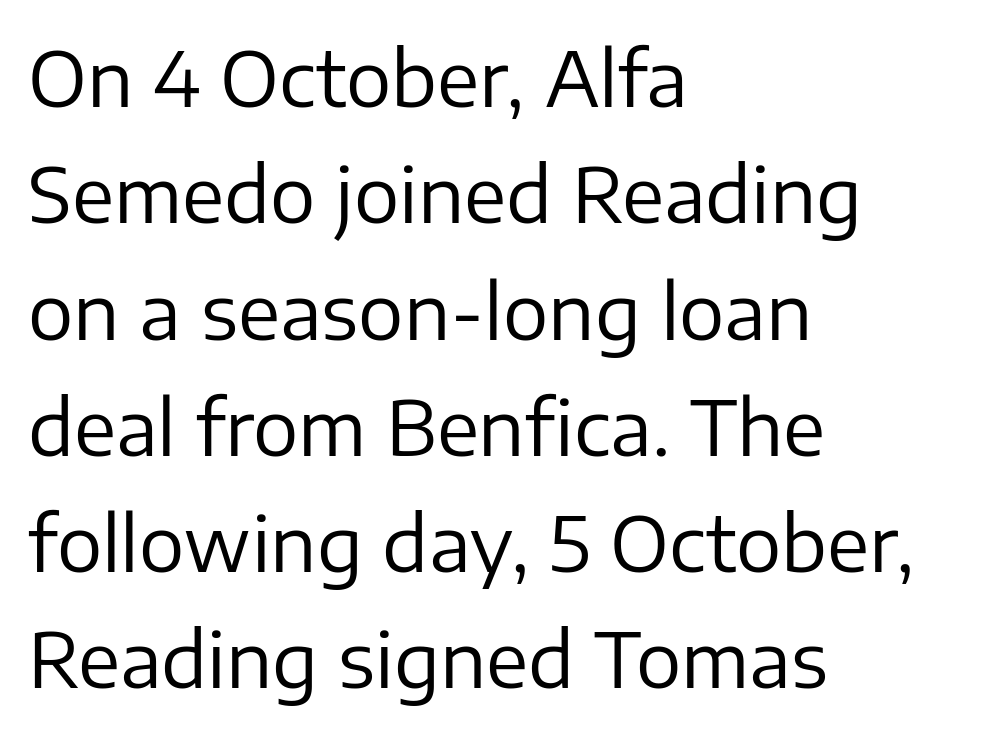
Q: Is the text bold? A: No.
Q: Is the text italic (slanted)? A: No, it is upright.
Q: Is the typeface a serif or a sans-serif typeface? A: Sans-serif.
Q: Is the text underlined? A: No.
Q: How is the paragraph aligned? A: Left-aligned.
Q: Is the spacing between letters normal or unusually wide? A: Normal.
Q: Is the spacing between lines tight, normal or loose? A: Normal.
Q: Width (condensed, normal, or wide)? A: Normal.
Q: Stroke contrast? A: Low.
Q: x-height? A: Medium.
Q: Monospaced? A: No.
